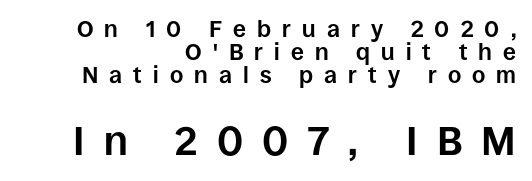
The letters stand straight up with perfectly vertical stems. These lines are set flush right with a ragged left edge. Grotesque or geometric, the face here clearly has no serifs. Heavy-handed strokes throughout: this text is bold. The rendering inserts visible extra space after every character. Vertical spacing — tight.
